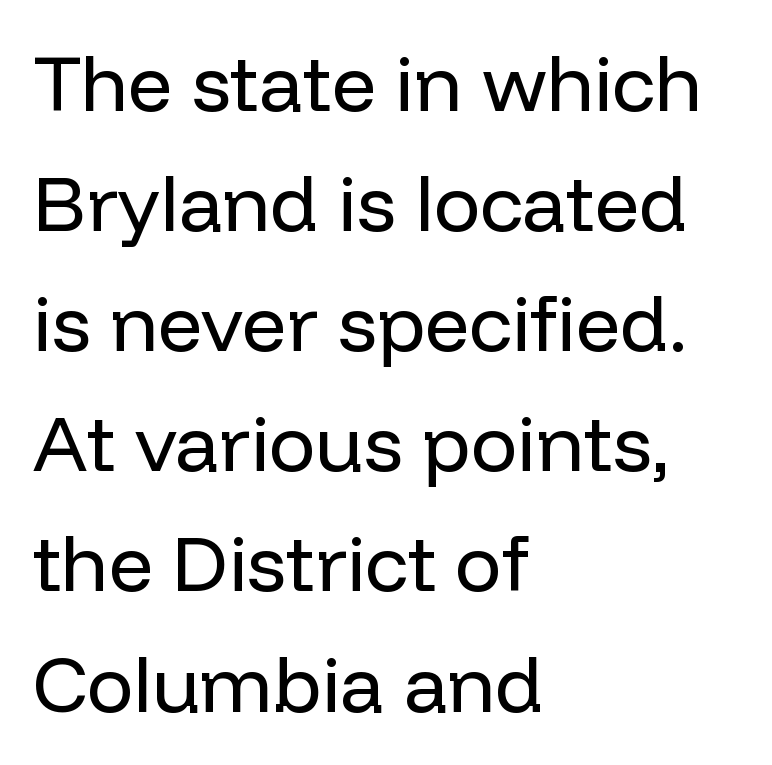
The image shows 78 px regular-weight sans-serif type, upright; set left-aligned, normal line spacing (1.54x), normal letter spacing, not underlined; low stroke contrast and a medium x-height.
